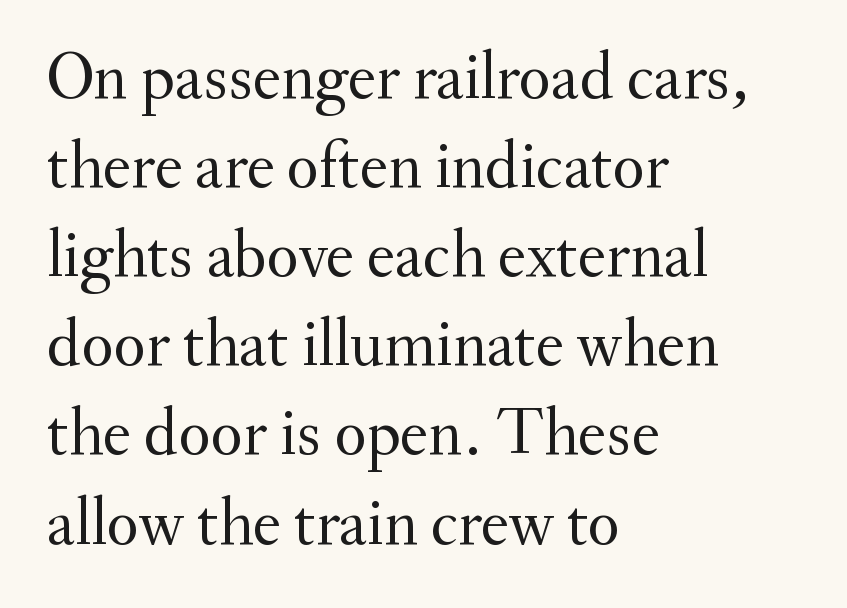
{"serif": "yes", "italic": "no", "bold": "no", "weight": "regular", "width": "normal", "stroke_contrast": "medium", "x_height": "small", "monospaced": "no", "underline": "no", "align": "left", "line_spacing": "normal", "line_spacing_ratio": 1.33, "letter_spacing": "normal", "letter_spacing_em": 0.0, "glyph_px": 67}
